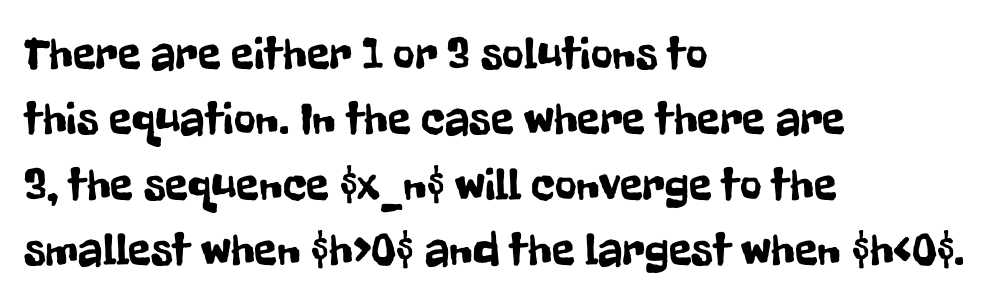
{"serif": "no", "italic": "no", "width": "condensed", "stroke_contrast": "low", "x_height": "medium", "monospaced": "no", "underline": "no", "align": "left", "line_spacing": "normal", "line_spacing_ratio": 1.39, "letter_spacing": "normal", "letter_spacing_em": 0.0, "glyph_px": 47}
